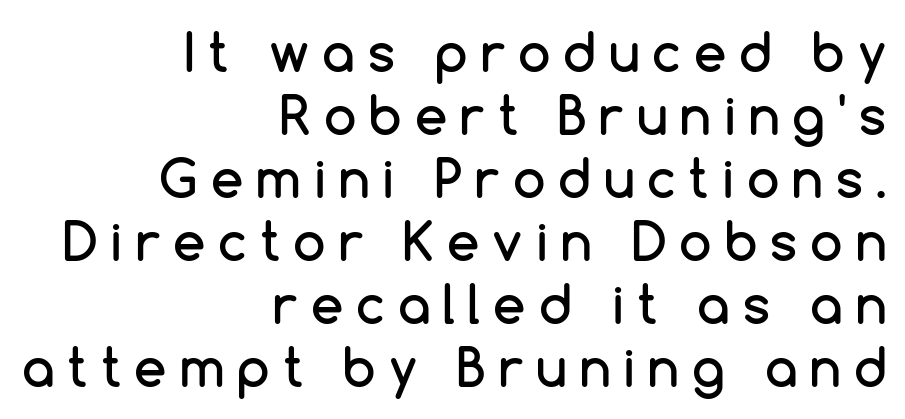
{"serif": "no", "italic": "no", "width": "normal", "stroke_contrast": "low", "x_height": "medium", "monospaced": "no", "underline": "no", "align": "right", "line_spacing_ratio": 1.21, "letter_spacing": "wide", "letter_spacing_em": 0.25, "glyph_px": 52}
